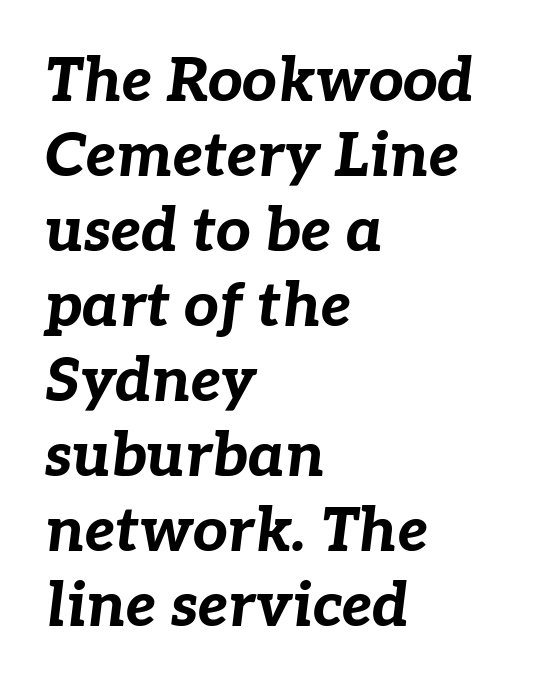
{"italic": "yes", "lean": "right", "slant_degrees": 7, "bold": "yes", "weight": "bold", "width": "normal", "stroke_contrast": "low", "x_height": "medium", "monospaced": "no", "underline": "no", "align": "left", "line_spacing_ratio": 1.23, "letter_spacing": "normal", "letter_spacing_em": 0.0, "glyph_px": 61}
